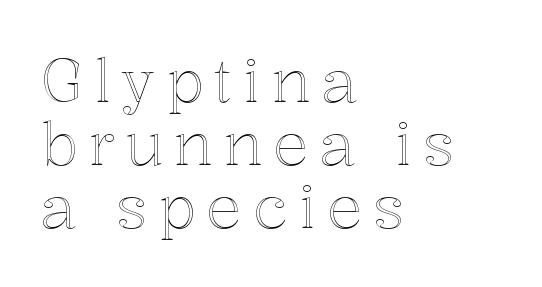
Q: Is the text italic (slanted)? A: No, it is upright.
Q: Is the text underlined? A: No.
Q: How is the paragraph aligned? A: Left-aligned.
Q: Is the spacing between lines tight, normal or loose? A: Tight.
Q: Width (condensed, normal, or wide)? A: Normal.
Q: x-height? A: Medium.
Q: Monospaced? A: No.
